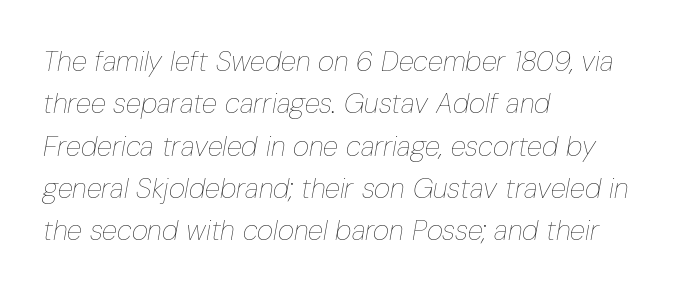
{"italic": "yes", "lean": "right", "slant_degrees": 10, "bold": "no", "weight": "thin", "width": "condensed", "stroke_contrast": "low", "x_height": "medium", "monospaced": "no", "underline": "no", "align": "left", "line_spacing": "normal", "line_spacing_ratio": 1.51, "letter_spacing": "normal", "letter_spacing_em": 0.0, "glyph_px": 28}
